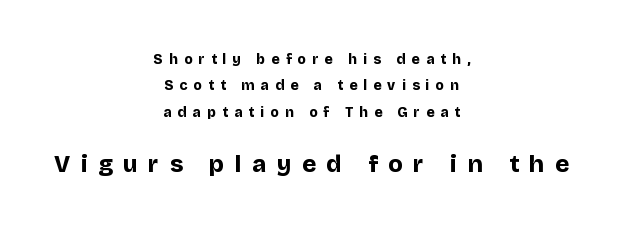
The image shows 24 px bold type, upright; set centered, line spacing 1.89x, unusually wide letter spacing (+0.44 em), not underlined; the second (bottom) block is 1.71x larger.
